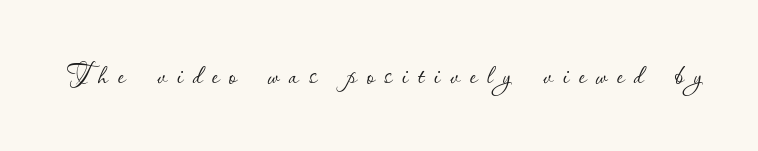
{"bold": "no", "weight": "thin", "width": "normal", "stroke_contrast": "low", "x_height": "small", "monospaced": "no", "underline": "no", "letter_spacing": "wide", "letter_spacing_em": 0.26, "glyph_px": 37}
